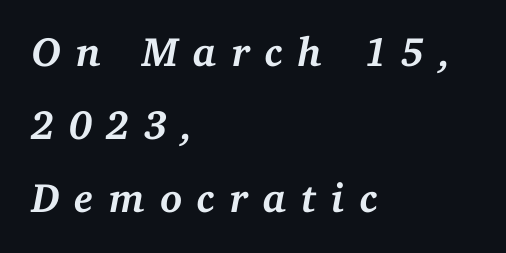
Q: Is the text bold? A: Yes.
Q: Is the text italic (slanted)? A: Yes, it leans right by about 11 degrees.
Q: Is the typeface a serif or a sans-serif typeface? A: Serif.
Q: Is the text underlined? A: No.
Q: How is the paragraph aligned? A: Left-aligned.
Q: Is the spacing between letters normal or unusually wide? A: Unusually wide.
Q: Width (condensed, normal, or wide)? A: Normal.
Q: Stroke contrast? A: Medium.
Q: x-height? A: Medium.
Q: Monospaced? A: No.
